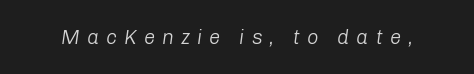
{"italic": "yes", "lean": "right", "slant_degrees": 8, "bold": "no", "underline": "no", "letter_spacing": "wide", "letter_spacing_em": 0.35, "glyph_px": 20}
